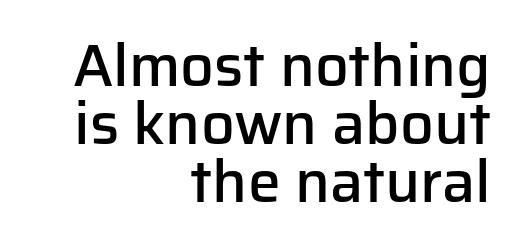
Q: Is the text bold? A: Semi-bold.
Q: Is the text italic (slanted)? A: No, it is upright.
Q: Is the typeface a serif or a sans-serif typeface? A: Sans-serif.
Q: Is the text underlined? A: No.
Q: How is the paragraph aligned? A: Right-aligned.
Q: Is the spacing between letters normal or unusually wide? A: Normal.
Q: Is the spacing between lines tight, normal or loose? A: Tight.
Q: Width (condensed, normal, or wide)? A: Normal.
Q: Stroke contrast? A: Low.
Q: x-height? A: Medium.
Q: Monospaced? A: No.
